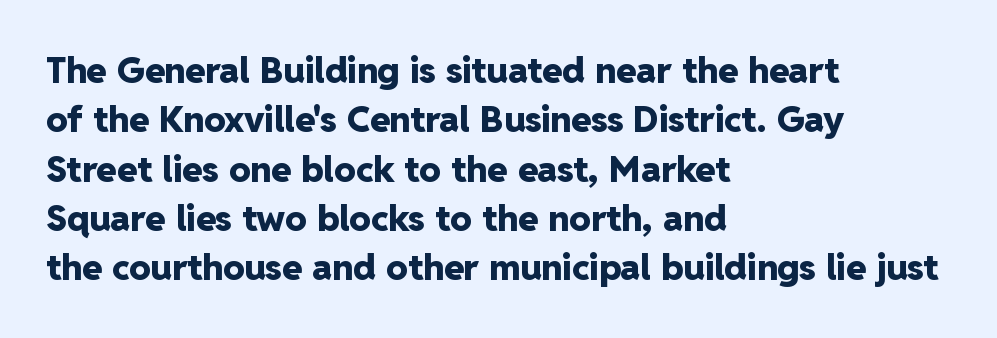
Q: Is the text bold? A: Yes.
Q: Is the text italic (slanted)? A: No, it is upright.
Q: Is the typeface a serif or a sans-serif typeface? A: Sans-serif.
Q: Is the text underlined? A: No.
Q: How is the paragraph aligned? A: Left-aligned.
Q: Is the spacing between letters normal or unusually wide? A: Normal.
Q: Is the spacing between lines tight, normal or loose? A: Normal.
Q: Width (condensed, normal, or wide)? A: Normal.
Q: Stroke contrast? A: Low.
Q: x-height? A: Medium.
Q: Monospaced? A: No.
